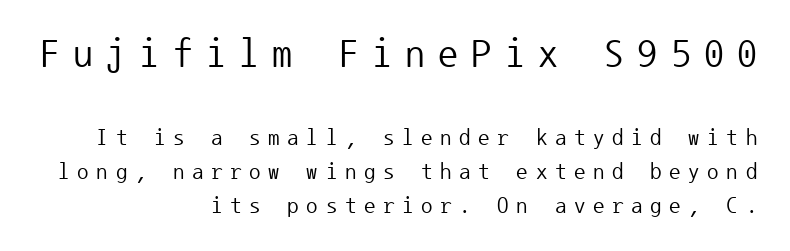
The image shows 40 px regular-weight sans-serif type, upright, monospaced; set right-aligned, normal line spacing (1.49x), unusually wide letter spacing (+0.33 em), not underlined; the first (top) block is 1.74x larger; low stroke contrast and a medium x-height.
